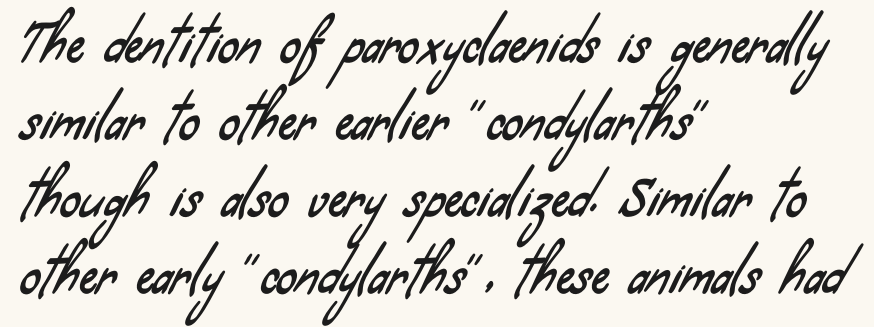
Do the characters align in a grid? No, the font is proportional. Nothing sits at the stroke ends, so this counts as sans-serif. The specimen omits any rule beneath the text block's lines. All the whitespace from short lines collects on the right.
